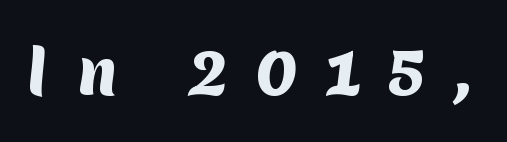
The image shows 63 px heavy sans-serif type; set unusually wide letter spacing (+0.42 em), not underlined; medium stroke contrast and a medium x-height.
